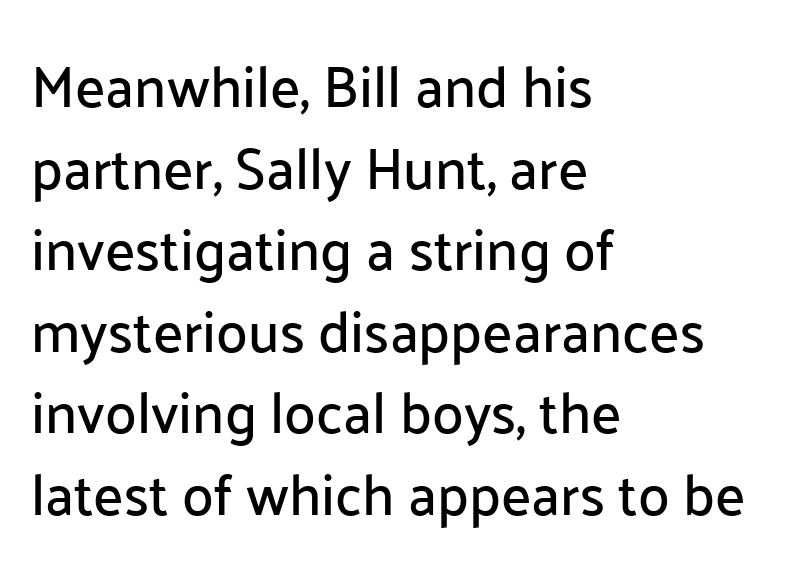
The image shows 57 px sans-serif type, upright; set left-aligned, normal line spacing (1.43x), normal letter spacing, not underlined; low stroke contrast and a medium x-height.
